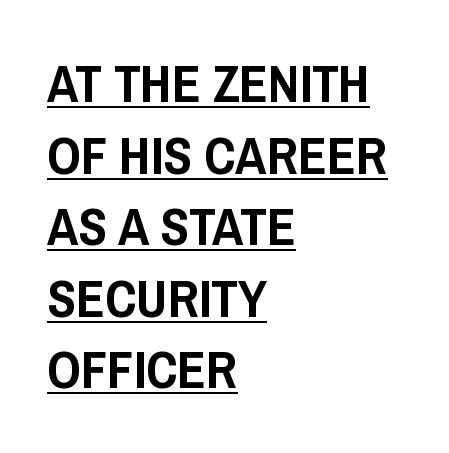
Each line of the rendering has a horizontal stroke beneath the glyphs. A student would call this left alignment; a typographer would say flush left, rag right. There is no visible air inserted between adjacent glyphs. A typesetter would call this proportional, since set widths differ per character.
